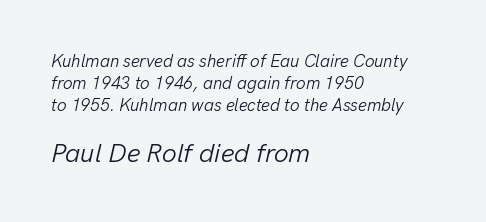
Q: Is the text bold? A: No.
Q: Is the text italic (slanted)? A: Yes, it leans right by about 13 degrees.
Q: Is the text underlined? A: No.
Q: How is the paragraph aligned? A: Left-aligned.
Q: Is the spacing between letters normal or unusually wide? A: Normal.
Q: Is the spacing between lines tight, normal or loose? A: Normal.
Q: Which block of text is set in a larger size, the first (top) or the second (bottom)? A: The second (bottom) one.
